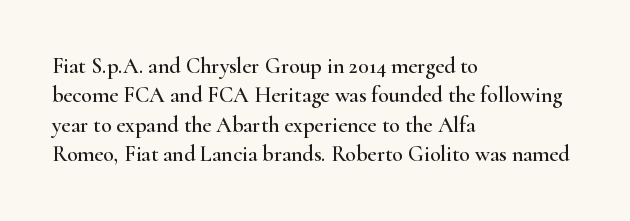
The image shows 22 px text type, upright; set left-aligned, normal line spacing (1.34x), normal letter spacing, not underlined.
